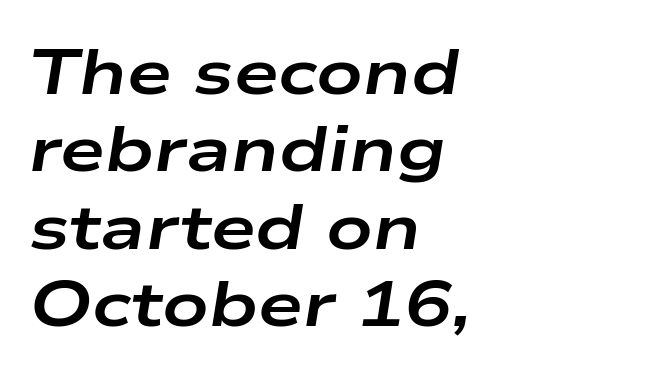
Q: Is the text bold? A: Yes.
Q: Is the text italic (slanted)? A: Yes, it leans right by about 9 degrees.
Q: Is the text underlined? A: No.
Q: How is the paragraph aligned? A: Left-aligned.
Q: Is the spacing between letters normal or unusually wide? A: Normal.
Q: Width (condensed, normal, or wide)? A: Wide.
Q: Stroke contrast? A: Low.
Q: x-height? A: Medium.
Q: Monospaced? A: No.
